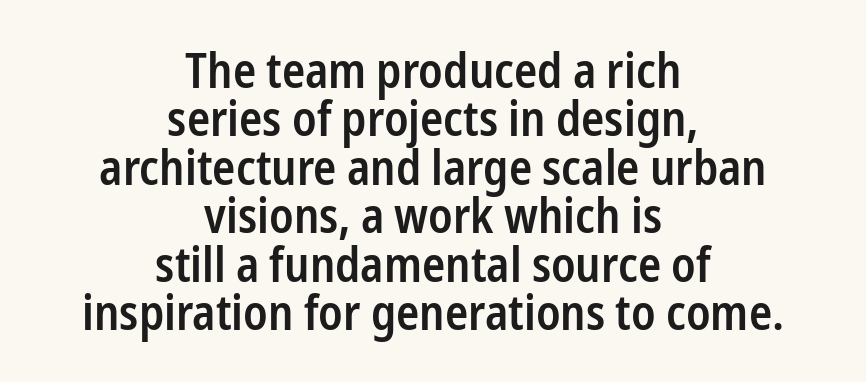
Serifs: no, the terminals of the letterforms are clean. These lines are rendered in a variable-pitch font. In terms of weight, the rendering is demibold, just under bold. Lines of text with bare space underneath. This sample uses an upright cut, with every glyph sitting square on the baseline. Compared with typical paragraphs, the rows here are closer together.
